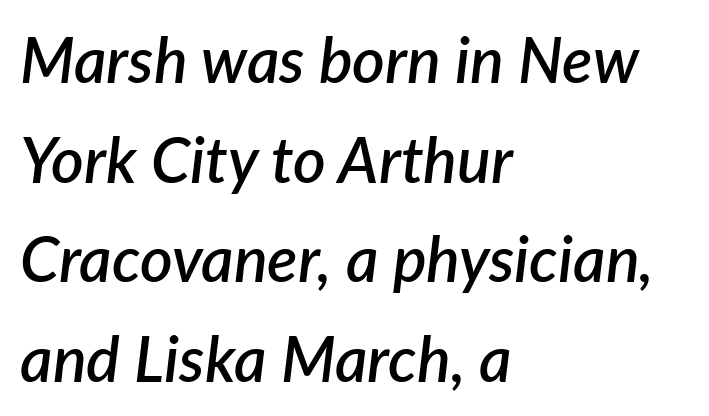
The image shows 63 px semibold type, italic (leaning right); set left-aligned, normal line spacing (1.58x), normal letter spacing, not underlined; low stroke contrast and a medium x-height.
